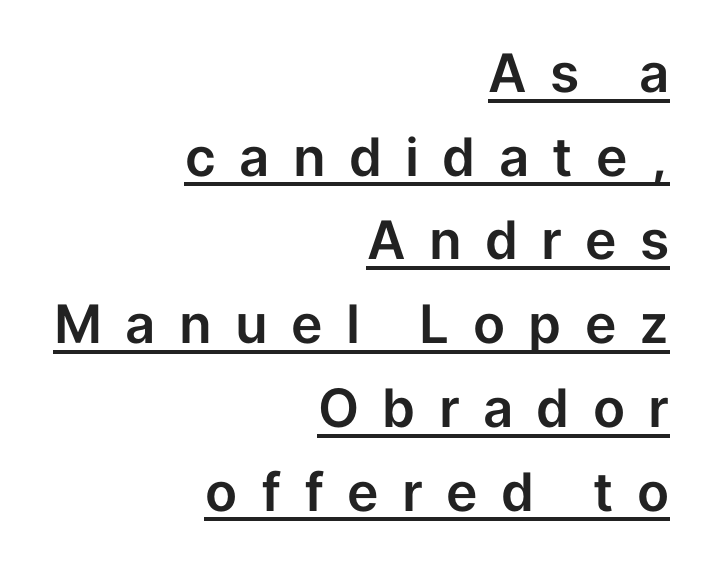
Q: Is the text italic (slanted)? A: No, it is upright.
Q: Is the typeface a serif or a sans-serif typeface? A: Sans-serif.
Q: Is the text underlined? A: Yes.
Q: How is the paragraph aligned? A: Right-aligned.
Q: Is the spacing between letters normal or unusually wide? A: Unusually wide.
Q: Is the spacing between lines tight, normal or loose? A: Normal.
Q: Width (condensed, normal, or wide)? A: Normal.
Q: Stroke contrast? A: Low.
Q: x-height? A: Medium.
Q: Monospaced? A: No.
